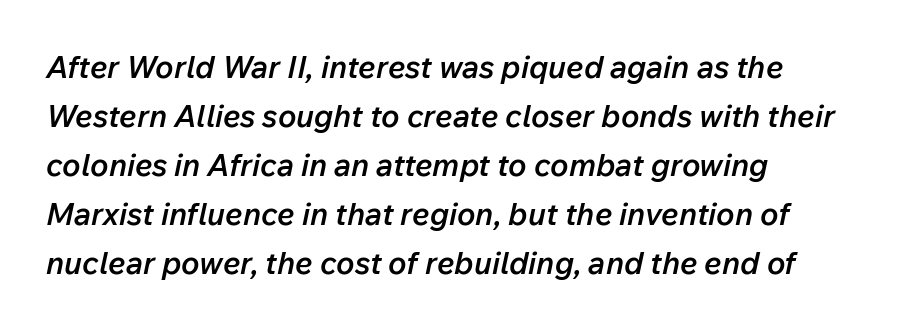
{"italic": "yes", "lean": "right", "slant_degrees": 12, "bold": "semi", "weight": "semibold", "width": "normal", "stroke_contrast": "low", "x_height": "medium", "monospaced": "no", "underline": "no", "align": "left", "line_spacing": "normal", "line_spacing_ratio": 1.58, "letter_spacing": "normal", "letter_spacing_em": 0.0, "glyph_px": 31}
